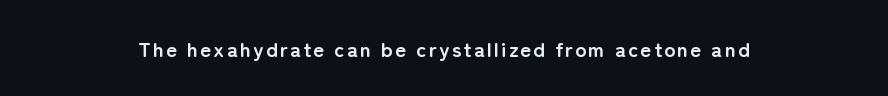
Notice how the passage keeps no hard edge, just a central spine. Emphasis by weight is at full strength: bold. The passage shown is not underscored anywhere. A roman cut, with each character standing at attention.
